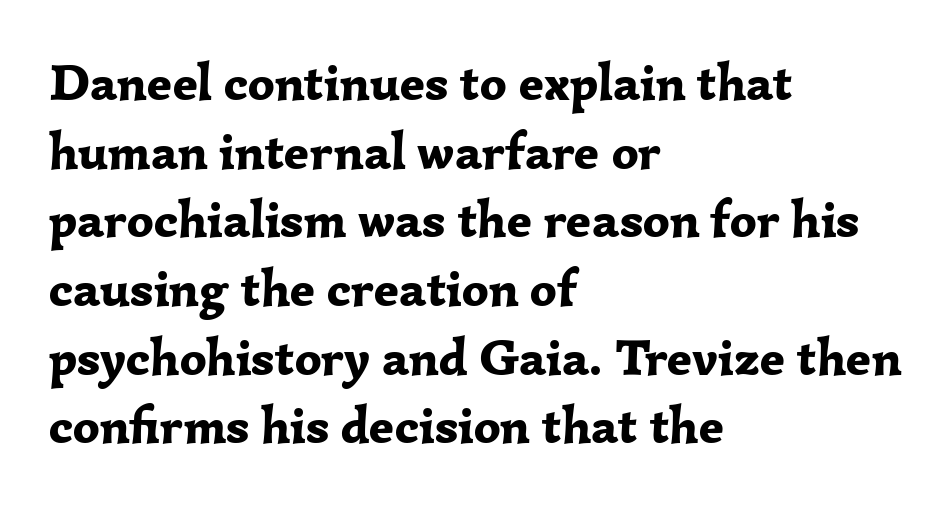
Vertical spacing — default. How are the letters spaced? Ordinarily, with no added tracking. Its strokes are broad and dark, the hallmark of bold type. A typesetter would call this proportional, since set widths differ per character.
